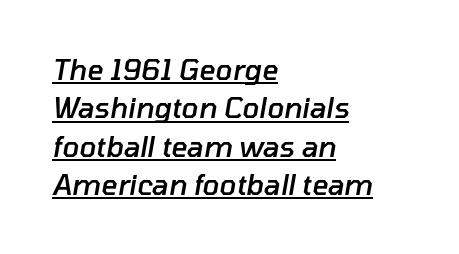
Q: Is the text bold? A: Semi-bold.
Q: Is the text italic (slanted)? A: Yes, it leans right by about 10 degrees.
Q: Is the text underlined? A: Yes.
Q: How is the paragraph aligned? A: Left-aligned.
Q: Is the spacing between letters normal or unusually wide? A: Normal.
Q: Is the spacing between lines tight, normal or loose? A: Normal.
Q: Width (condensed, normal, or wide)? A: Normal.
Q: Stroke contrast? A: Low.
Q: x-height? A: Medium.
Q: Monospaced? A: No.
